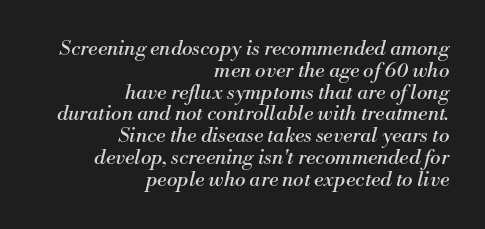
No chunkiness to these letters — they're not bold. Beneath every word, the page is bare. Each line ends at the same right margin while the left side varies. Characters follow at the spacing the type designer built in.
